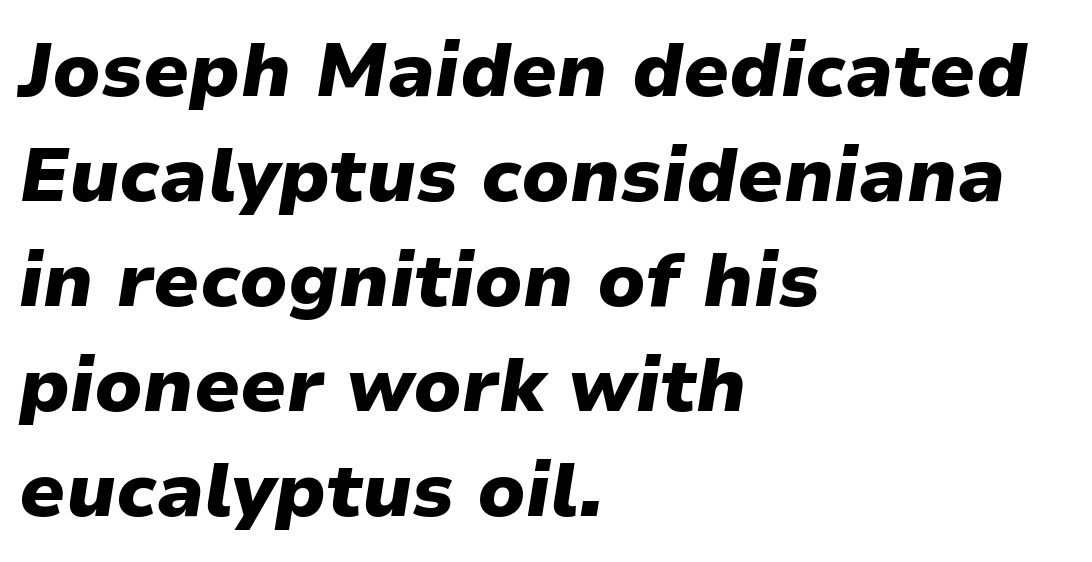
Q: Is the text bold? A: Yes.
Q: Is the text italic (slanted)? A: Yes, it leans right by about 9 degrees.
Q: Is the text underlined? A: No.
Q: How is the paragraph aligned? A: Left-aligned.
Q: Is the spacing between letters normal or unusually wide? A: Normal.
Q: Is the spacing between lines tight, normal or loose? A: Normal.
Q: Width (condensed, normal, or wide)? A: Normal.
Q: Stroke contrast? A: Low.
Q: x-height? A: Medium.
Q: Monospaced? A: No.
